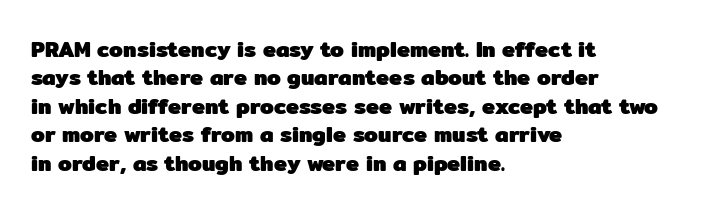
This is the regular roman posture of the typeface. The lines in this sample share a left origin and differ only in where they stop. Standard letterfit; no display-style spreading of the glyphs. Heavy-handed strokes throughout: this text is bold. The space directly below the letters is spotless.
